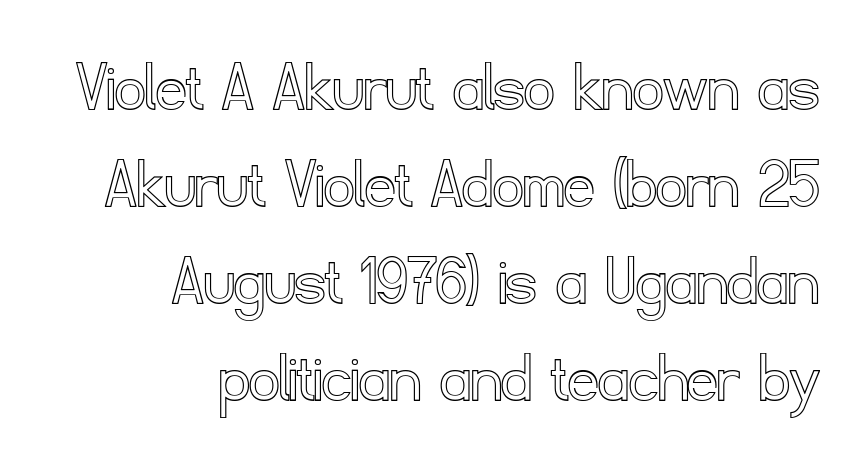
Short note: letters normally spaced. Reading down the block, your eye finds every line finishing at a fixed right position. A typesetter would mark this as roman, not italic. Think of a printed novel: that variable character pitch is what you see here.
